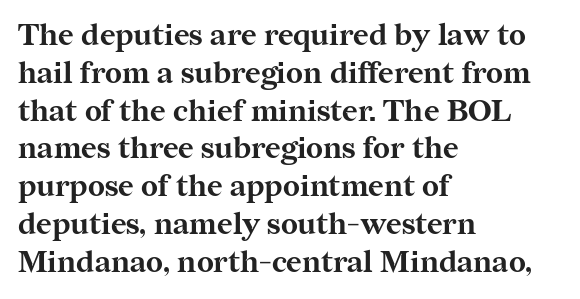
Q: Is the text bold? A: Yes.
Q: Is the text italic (slanted)? A: No, it is upright.
Q: Is the typeface a serif or a sans-serif typeface? A: Serif.
Q: Is the text underlined? A: No.
Q: How is the paragraph aligned? A: Left-aligned.
Q: Is the spacing between letters normal or unusually wide? A: Normal.
Q: Is the spacing between lines tight, normal or loose? A: Normal.
Q: Width (condensed, normal, or wide)? A: Normal.
Q: Stroke contrast? A: Medium.
Q: x-height? A: Medium.
Q: Monospaced? A: No.
